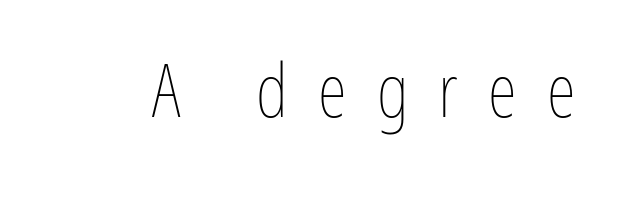
This rendering features lettering with no underline. Ascenders rise straight up at ninety degrees. Proportional: the letters do not fall into vertical columns. This is not heavy type; no bold has been used.
